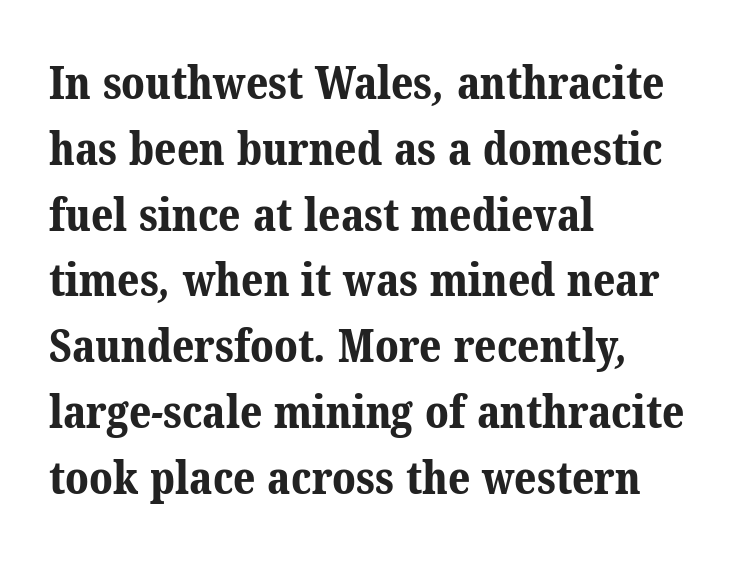
Q: Is the text bold? A: Yes.
Q: Is the typeface a serif or a sans-serif typeface? A: Serif.
Q: Is the text underlined? A: No.
Q: How is the paragraph aligned? A: Left-aligned.
Q: Is the spacing between letters normal or unusually wide? A: Normal.
Q: Is the spacing between lines tight, normal or loose? A: Normal.
Q: Width (condensed, normal, or wide)? A: Normal.
Q: Stroke contrast? A: Medium.
Q: x-height? A: Medium.
Q: Monospaced? A: No.
